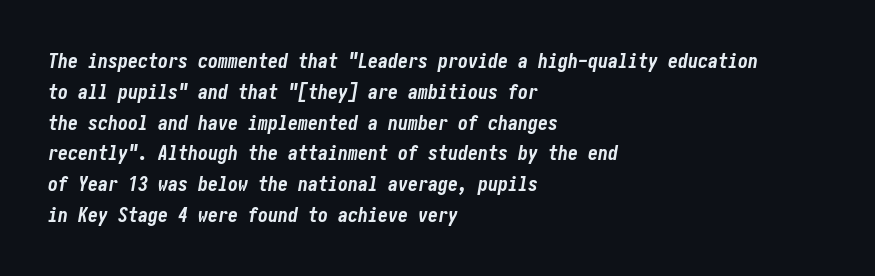
{"italic": "yes", "lean": "right", "slant_degrees": 10, "bold": "yes", "underline": "no", "align": "left", "line_spacing": "normal", "line_spacing_ratio": 1.54, "letter_spacing": "normal", "letter_spacing_em": 0.0, "glyph_px": 20}
